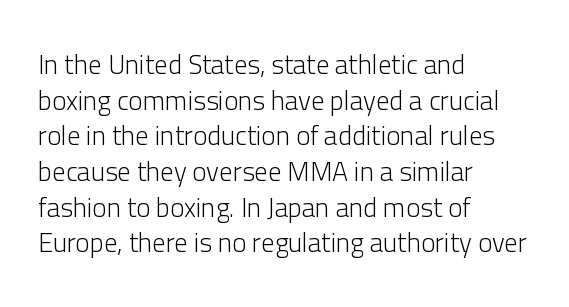
Q: Is the text bold? A: No.
Q: Is the text italic (slanted)? A: No, it is upright.
Q: Is the text underlined? A: No.
Q: How is the paragraph aligned? A: Left-aligned.
Q: Is the spacing between letters normal or unusually wide? A: Normal.
Q: Is the spacing between lines tight, normal or loose? A: Normal.
